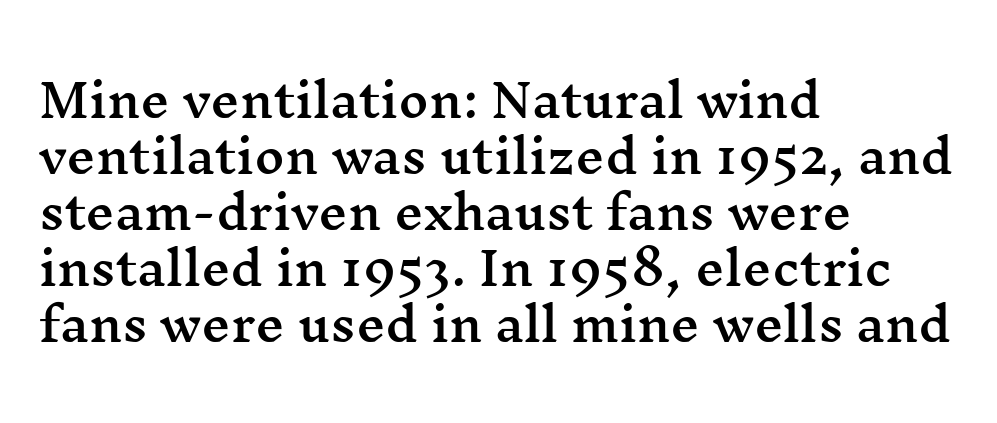
{"serif": "yes", "italic": "no", "width": "wide", "stroke_contrast": "medium", "x_height": "medium", "monospaced": "no", "underline": "no", "align": "left", "line_spacing_ratio": 1.22, "letter_spacing": "normal", "letter_spacing_em": 0.0, "glyph_px": 46}
